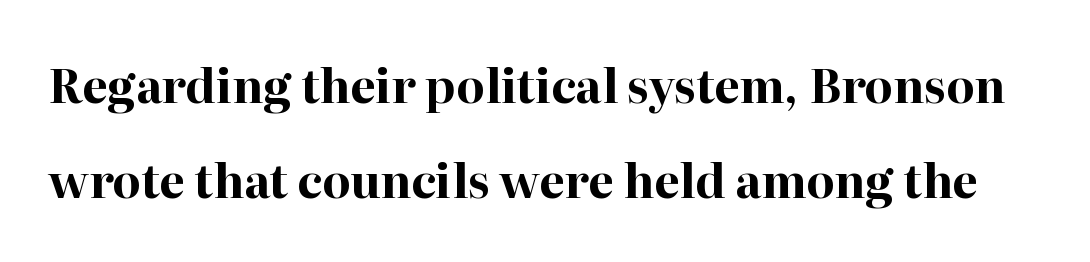
The image shows 46 px bold serif type, upright; set loose line spacing (2.07x), normal letter spacing, not underlined; high stroke contrast and a medium x-height.
